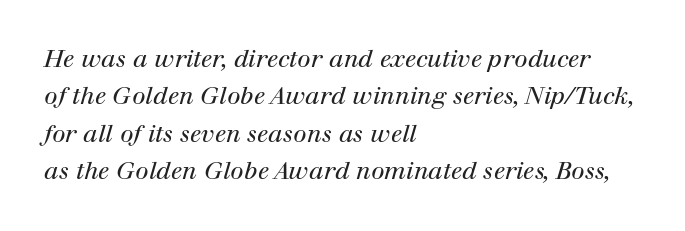
The image shows 24 px text type, italic (leaning right); set left-aligned, normal line spacing (1.56x), normal letter spacing, not underlined.
